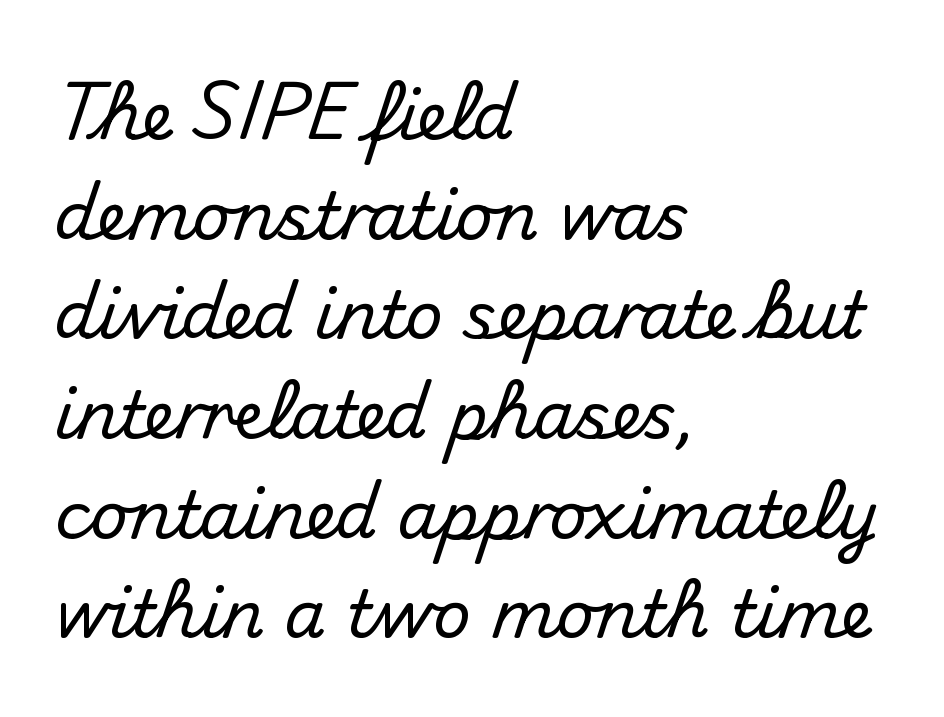
The image shows 66 px sans-serif type; set left-aligned, normal line spacing (1.51x), normal letter spacing, not underlined; medium stroke contrast and a small x-height.
